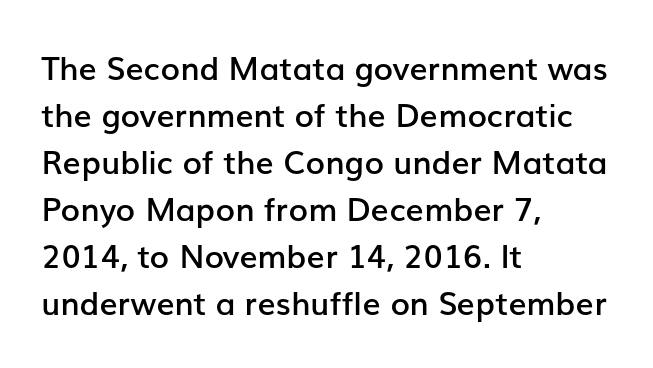
Q: Is the text bold? A: Semi-bold.
Q: Is the text italic (slanted)? A: No, it is upright.
Q: Is the typeface a serif or a sans-serif typeface? A: Sans-serif.
Q: Is the text underlined? A: No.
Q: How is the paragraph aligned? A: Left-aligned.
Q: Is the spacing between letters normal or unusually wide? A: Normal.
Q: Is the spacing between lines tight, normal or loose? A: Normal.
Q: Width (condensed, normal, or wide)? A: Normal.
Q: Stroke contrast? A: Low.
Q: x-height? A: Medium.
Q: Monospaced? A: No.
